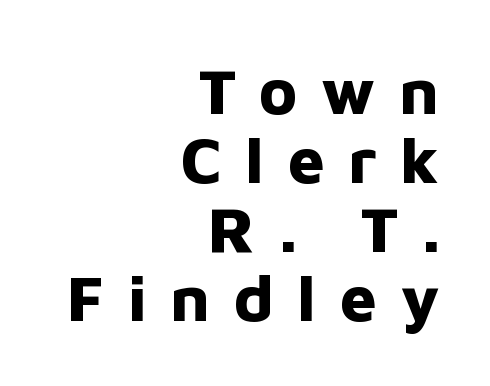
Q: Is the text bold? A: Yes.
Q: Is the text italic (slanted)? A: No, it is upright.
Q: Is the typeface a serif or a sans-serif typeface? A: Sans-serif.
Q: Is the text underlined? A: No.
Q: How is the paragraph aligned? A: Right-aligned.
Q: Is the spacing between letters normal or unusually wide? A: Unusually wide.
Q: Is the spacing between lines tight, normal or loose? A: Tight.
Q: Width (condensed, normal, or wide)? A: Normal.
Q: Stroke contrast? A: Low.
Q: x-height? A: Medium.
Q: Monospaced? A: No.
